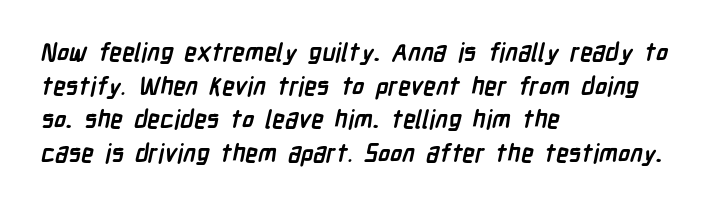
Notice how thick the strokes are: this is what a full bold looks like. This sample uses plain, unmodified letter spacing. Visually the block forms a straight wall on the left and a jagged coastline on the right. A typesetter would call this leading conventional body-copy spacing.
